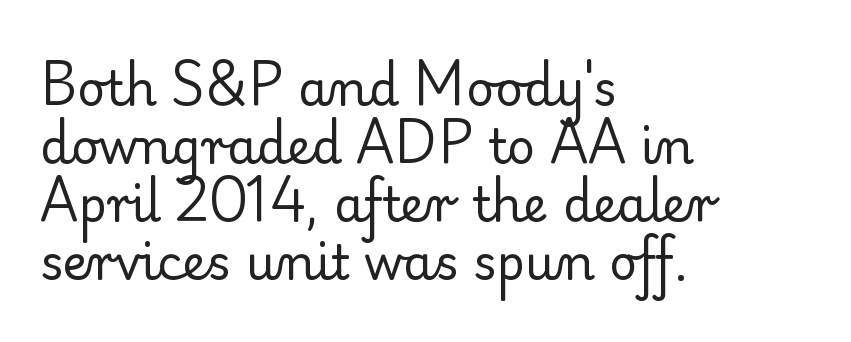
The image shows 48 px regular-weight serif type, upright; set left-aligned, line spacing 1.21x, normal letter spacing, not underlined; low stroke contrast and a small x-height.
